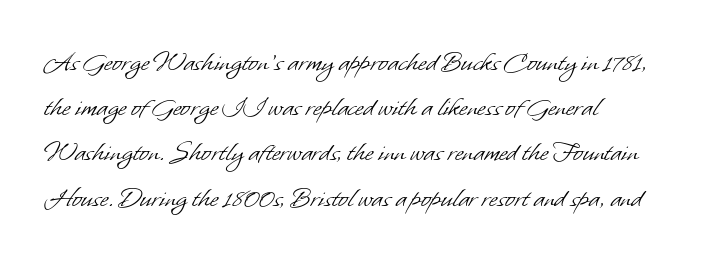
The image shows 29 px light sans-serif type; set left-aligned, normal line spacing (1.56x), normal letter spacing, not underlined; low stroke contrast and a small x-height.
